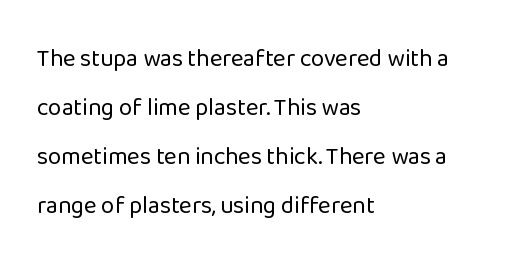
{"italic": "no", "bold": "no", "underline": "no", "align": "left", "line_spacing": "loose", "line_spacing_ratio": 2.04, "letter_spacing": "normal", "letter_spacing_em": 0.0, "glyph_px": 24}
